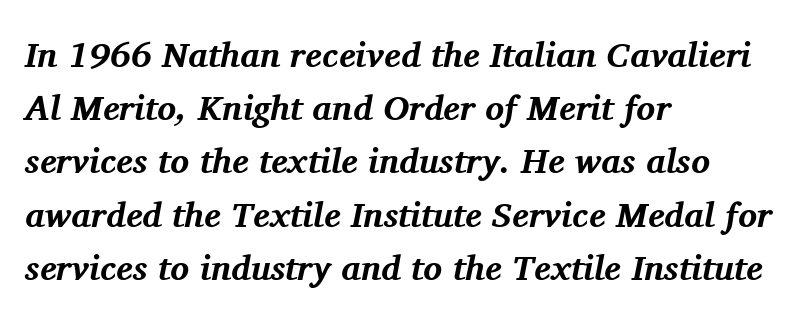
The vertical gap from one line to the next is medium. Each letter's strokes conclude with small projecting serifs. Honestly, the letter spacing is just normal — you wouldn't notice it. Glance below the letters and you will spot only blank space. Its strokes are broad and dark, the hallmark of bold type. If you drew a line through each stem, it would be angled.
